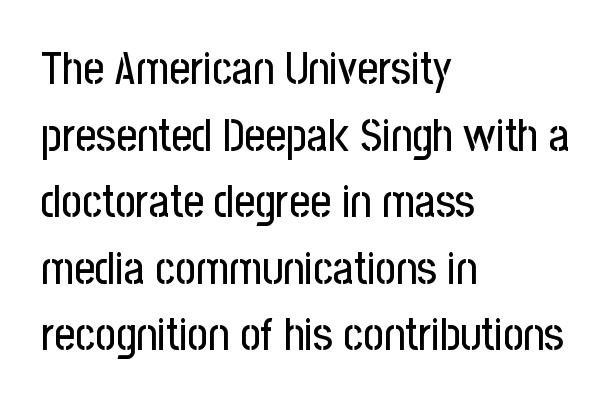
{"serif": "no", "italic": "no", "width": "condensed", "stroke_contrast": "low", "x_height": "medium", "monospaced": "no", "underline": "no", "align": "left", "line_spacing": "normal", "line_spacing_ratio": 1.48, "letter_spacing": "normal", "letter_spacing_em": 0.0, "glyph_px": 45}
